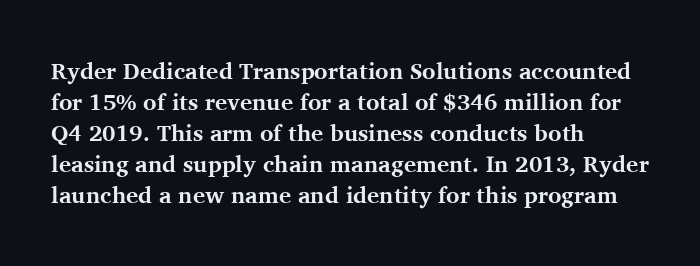
Q: Is the text bold? A: Yes.
Q: Is the text italic (slanted)? A: No, it is upright.
Q: Is the text underlined? A: No.
Q: How is the paragraph aligned? A: Left-aligned.
Q: Is the spacing between letters normal or unusually wide? A: Normal.
Q: Is the spacing between lines tight, normal or loose? A: Normal.
